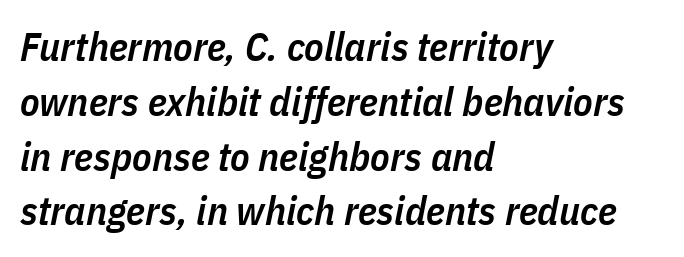
The font is running at a semibold setting, under full bold. Normally led — the rows are evenly, conventionally spaced. Proportional: the letters do not fall into vertical columns. The text block is weighted toward the left margin, trailing off unevenly rightward. Check the space under the baseline: it is left empty.
